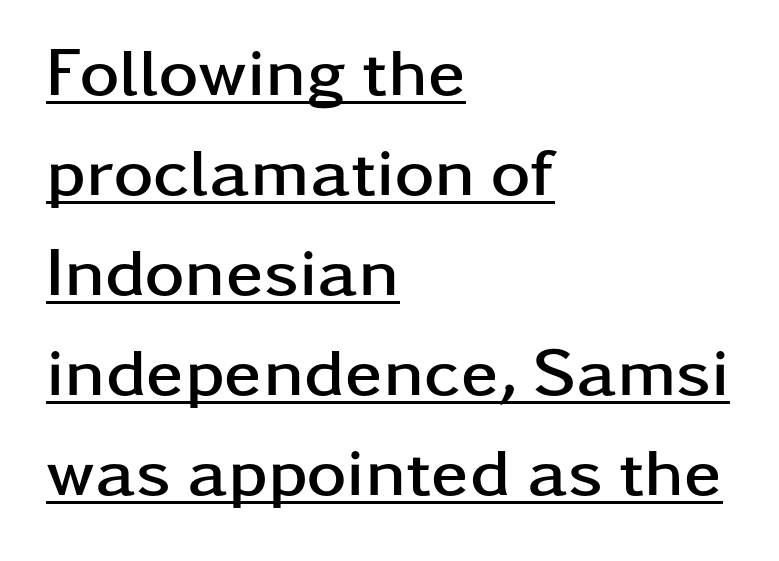
The face used here appears with an underline applied. These lines are rendered in a variable-pitch font. Rendered with straight, roman letterforms. Glyph-to-glyph distance matches everyday printed text. The leading is moderate, giving the passage an even texture.
